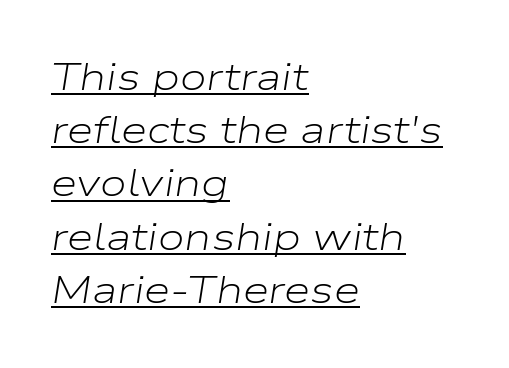
{"italic": "yes", "lean": "right", "slant_degrees": 9, "bold": "no", "weight": "light", "width": "wide", "stroke_contrast": "low", "x_height": "medium", "monospaced": "no", "underline": "yes", "align": "left", "line_spacing": "normal", "line_spacing_ratio": 1.4, "letter_spacing": "normal", "letter_spacing_em": 0.0, "glyph_px": 38}
